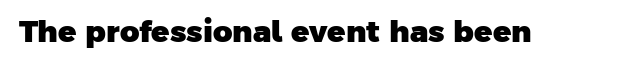
The image shows 30 px heavy sans-serif type; set normal letter spacing, not underlined; low stroke contrast and a medium x-height.
